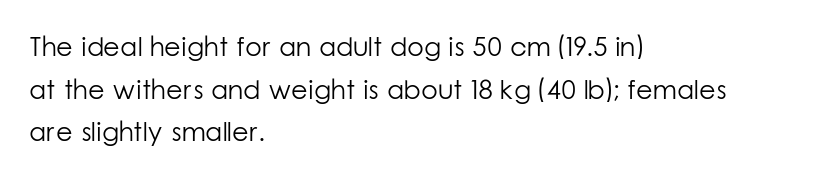
Q: Is the text bold? A: No.
Q: Is the text italic (slanted)? A: No, it is upright.
Q: Is the text underlined? A: No.
Q: How is the paragraph aligned? A: Left-aligned.
Q: Is the spacing between letters normal or unusually wide? A: Normal.
Q: Is the spacing between lines tight, normal or loose? A: Normal.
